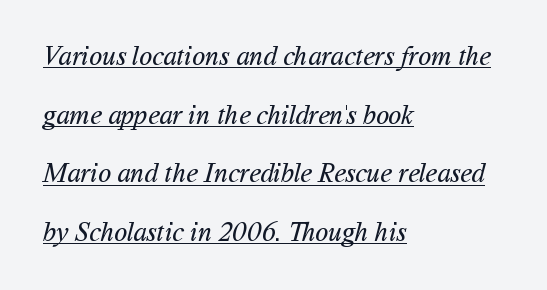
Line beginnings align vertically; line endings do not. Think standard paragraph weight, or any step lighter than that. Summary of vertical rhythm: relaxed, with wide interline spacing. Each word holds together tightly as a unit, with standard inter-letter gaps. Each line of the rendering has a horizontal stroke beneath the glyphs.
